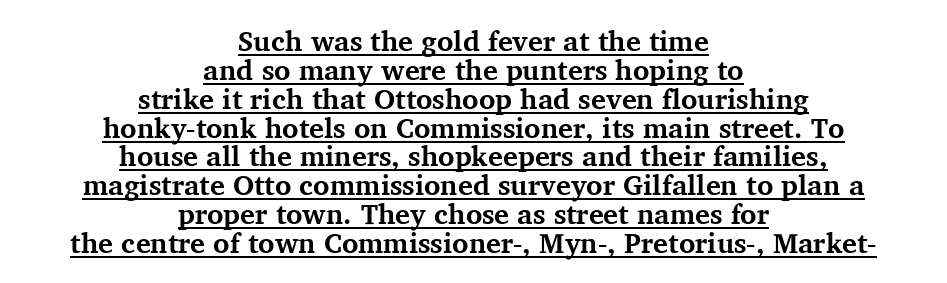
{"serif": "yes", "italic": "no", "bold": "yes", "weight": "bold", "width": "normal", "stroke_contrast": "medium", "x_height": "medium", "monospaced": "no", "underline": "yes", "align": "center", "line_spacing": "tight", "line_spacing_ratio": 1.03, "letter_spacing": "normal", "letter_spacing_em": 0.0, "glyph_px": 28}
